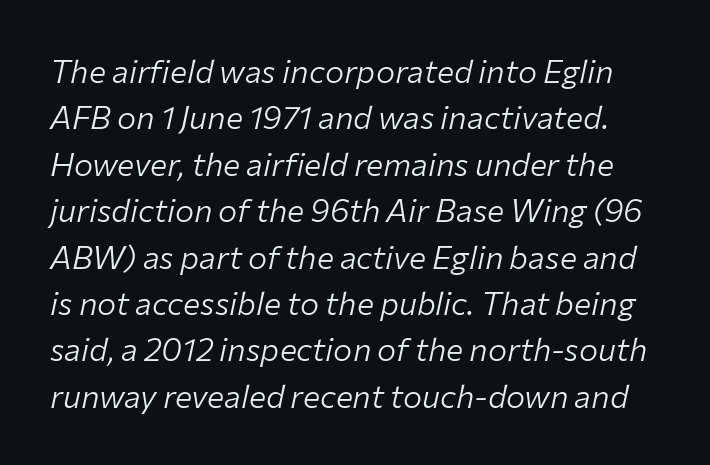
Q: Is the text bold? A: No.
Q: Is the text italic (slanted)? A: Yes, it leans right by about 12 degrees.
Q: Is the text underlined? A: No.
Q: Is the spacing between letters normal or unusually wide? A: Normal.
Q: Is the spacing between lines tight, normal or loose? A: Normal.
Q: Width (condensed, normal, or wide)? A: Normal.
Q: Stroke contrast? A: Low.
Q: x-height? A: Medium.
Q: Monospaced? A: No.
